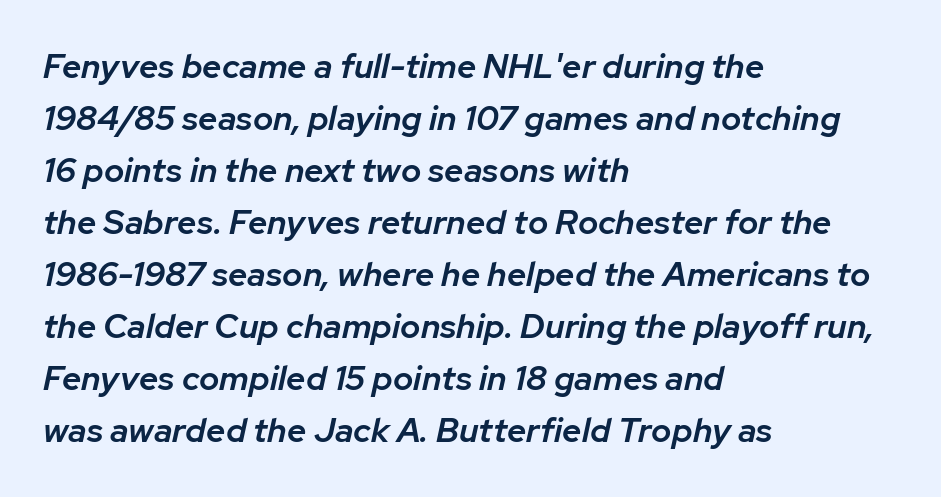
Q: Is the text bold? A: Semi-bold.
Q: Is the text italic (slanted)? A: Yes, it leans right by about 12 degrees.
Q: Is the text underlined? A: No.
Q: How is the paragraph aligned? A: Left-aligned.
Q: Is the spacing between letters normal or unusually wide? A: Normal.
Q: Is the spacing between lines tight, normal or loose? A: Normal.
Q: Width (condensed, normal, or wide)? A: Normal.
Q: Stroke contrast? A: Low.
Q: x-height? A: Medium.
Q: Monospaced? A: No.
